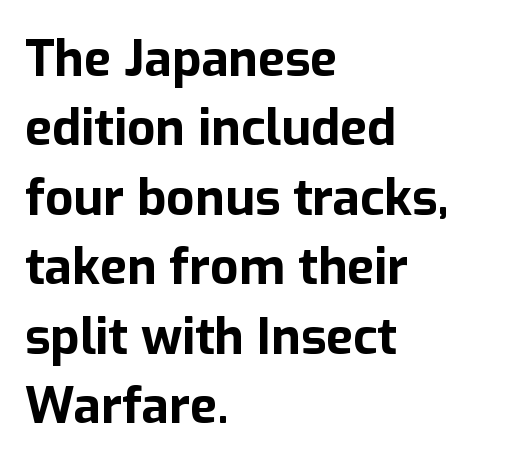
The image shows 50 px bold sans-serif type, upright; set left-aligned, normal line spacing (1.39x), normal letter spacing, not underlined; low stroke contrast and a medium x-height.
